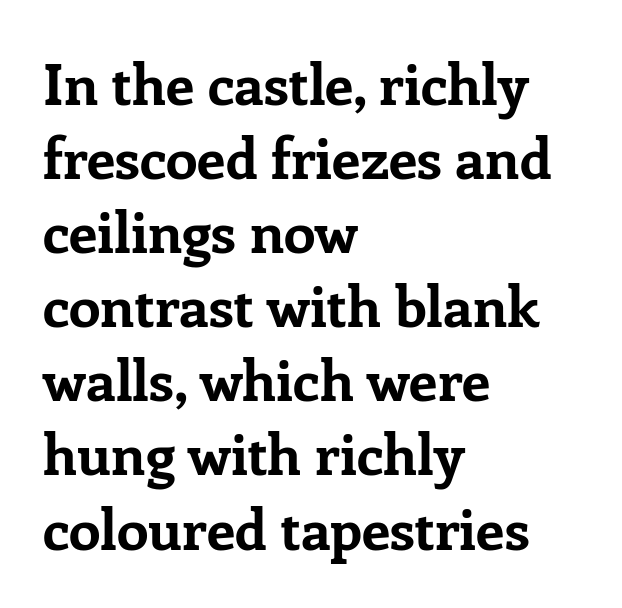
The image shows 57 px bold serif type, upright; set left-aligned, normal line spacing (1.3x), normal letter spacing, not underlined; low stroke contrast and a medium x-height.
